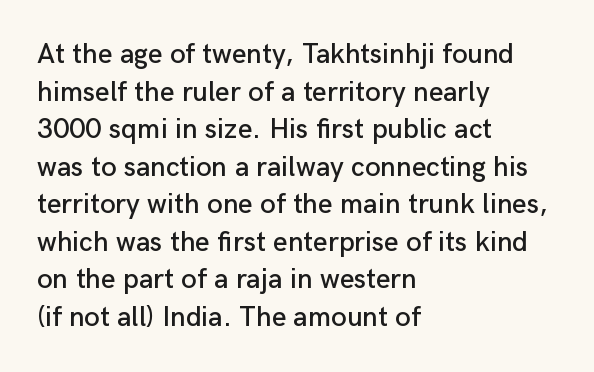
Q: Is the text italic (slanted)? A: No, it is upright.
Q: Is the typeface a serif or a sans-serif typeface? A: Sans-serif.
Q: Is the text underlined? A: No.
Q: How is the paragraph aligned? A: Left-aligned.
Q: Is the spacing between letters normal or unusually wide? A: Normal.
Q: Is the spacing between lines tight, normal or loose? A: Normal.
Q: Width (condensed, normal, or wide)? A: Normal.
Q: Stroke contrast? A: Low.
Q: x-height? A: Medium.
Q: Monospaced? A: No.
